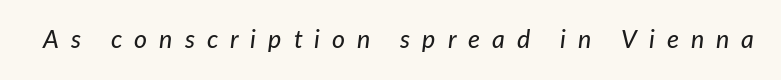
Q: Is the text italic (slanted)? A: Yes, it leans right by about 7 degrees.
Q: Is the text underlined? A: No.
Q: Is the spacing between letters normal or unusually wide? A: Unusually wide.
